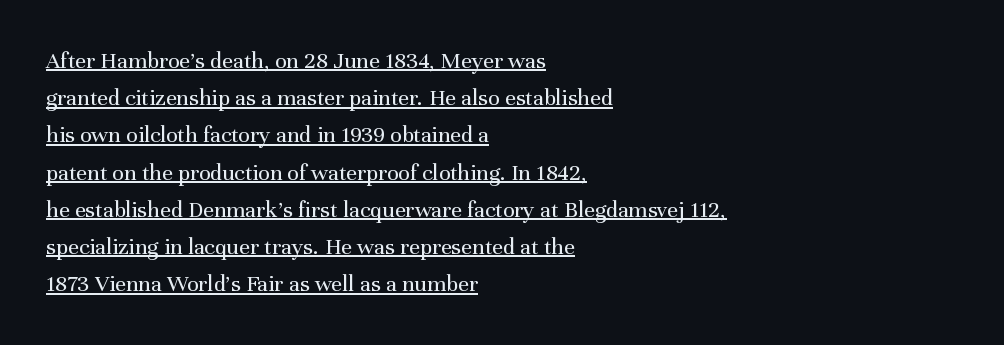
{"italic": "no", "bold": "no", "underline": "yes", "align": "left", "line_spacing": "normal", "line_spacing_ratio": 1.55, "letter_spacing": "normal", "letter_spacing_em": 0.0, "glyph_px": 24}
